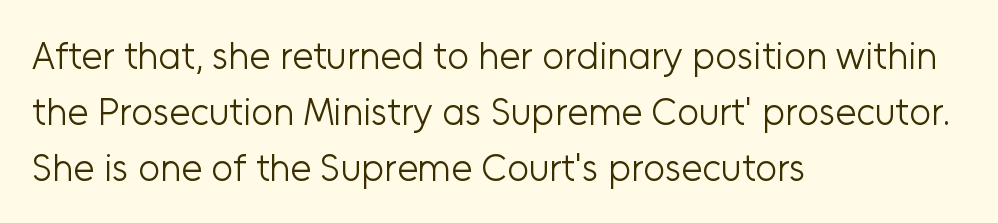
{"serif": "no", "italic": "no", "bold": "no", "weight": "light", "width": "normal", "stroke_contrast": "low", "x_height": "medium", "monospaced": "no", "underline": "no", "align": "left", "line_spacing": "normal", "line_spacing_ratio": 1.47, "letter_spacing": "normal", "letter_spacing_em": 0.0, "glyph_px": 38}
